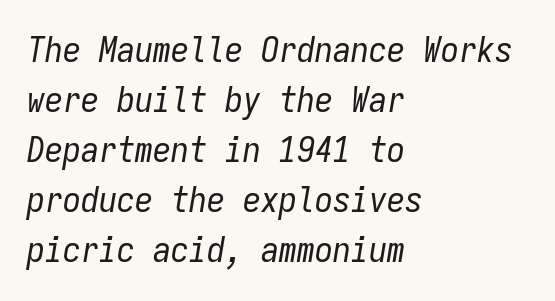
The strokes are not fattened; the text isn't bold. Is this a fixed-width face? Yes — each glyph sits in an identical cell. The words here are not underlined. The rendering applies a slant to the glyphs. Regular leading. Horizontal alignment here is leftward, the default for most running prose.
